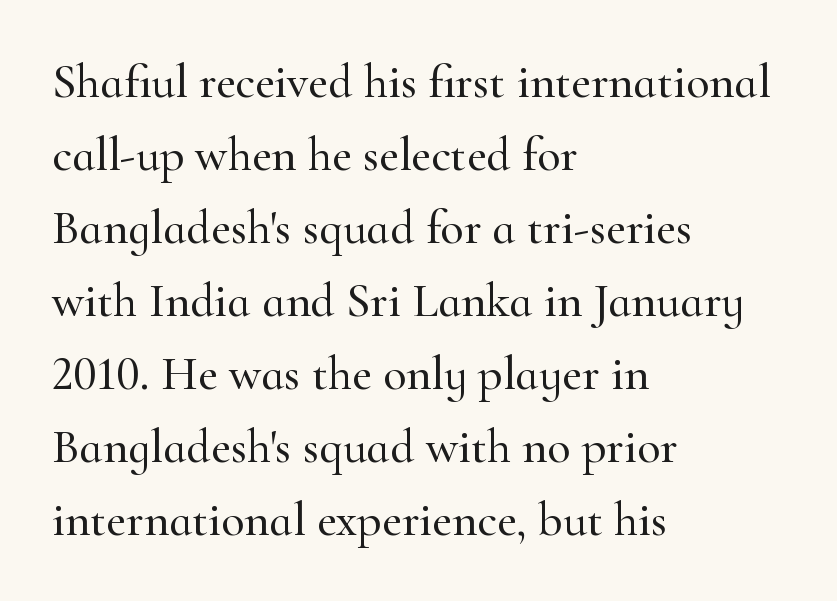
The image shows 48 px serif type, upright; set left-aligned, normal line spacing (1.52x), normal letter spacing, not underlined; high stroke contrast and a small x-height.
